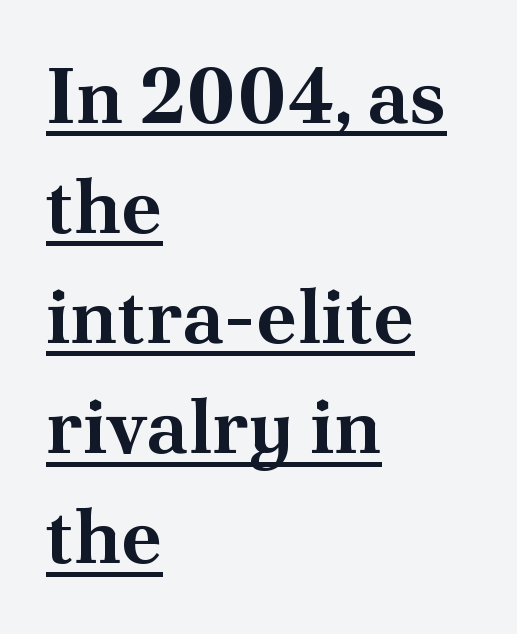
{"serif": "yes", "italic": "no", "bold": "yes", "weight": "bold", "width": "normal", "stroke_contrast": "medium", "x_height": "small", "monospaced": "no", "underline": "yes", "align": "left", "line_spacing": "normal", "line_spacing_ratio": 1.43, "letter_spacing": "normal", "letter_spacing_em": 0.0, "glyph_px": 77}
